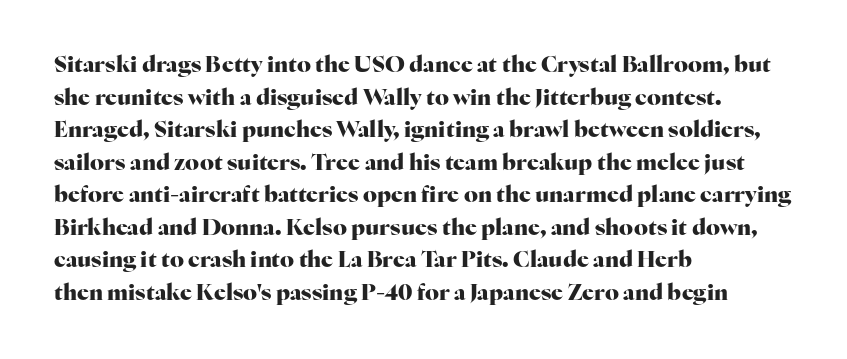
The letters stand straight up with perfectly vertical stems. Vertical spacing — default. Beneath every word, the page is bare. Typeset ragged right — the left edge is the straight one.
